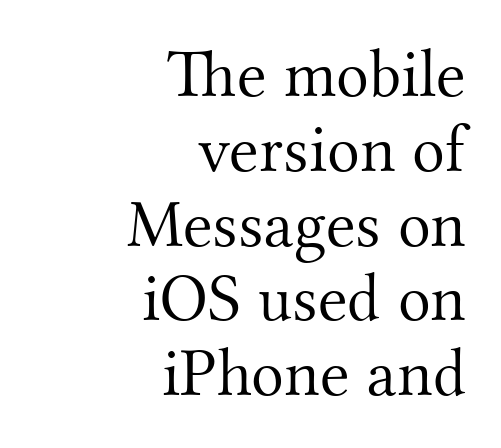
{"serif": "yes", "italic": "no", "bold": "no", "weight": "light", "width": "normal", "stroke_contrast": "medium", "x_height": "small", "monospaced": "no", "underline": "no", "align": "right", "line_spacing": "tight", "line_spacing_ratio": 1.1, "letter_spacing": "normal", "letter_spacing_em": 0.0, "glyph_px": 68}
